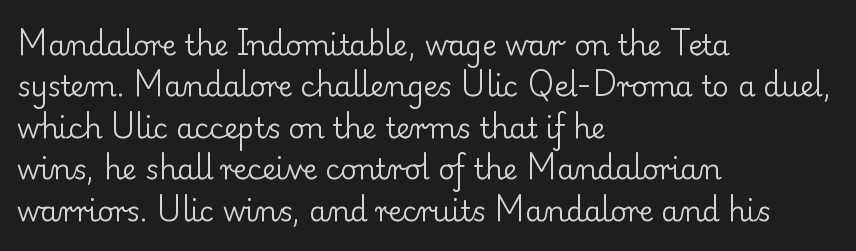
The image shows 28 px regular-weight serif type, upright; set left-aligned, normal line spacing (1.48x), normal letter spacing, not underlined; low stroke contrast and a small x-height.
